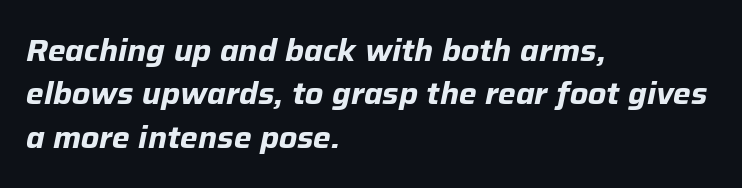
Whoever set this chose a conventional vertical rhythm. Summary of weight: heavy, a full bold. The rendering anchors every line to the left-hand side. This sample uses an oblique cut, with every glyph tilted off the vertical. Students, note that the glyphs here touch the page at normal intervals.
